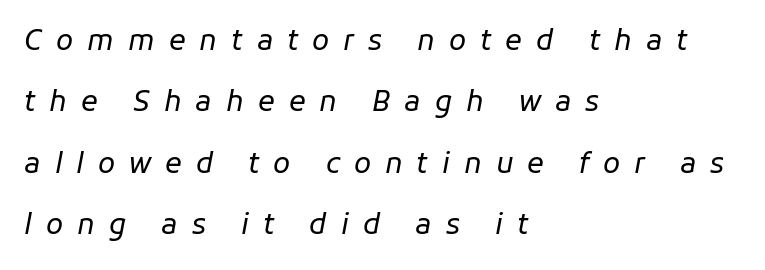
If you drew a ruler down the left edge, every line would touch it. If you measured baseline to baseline, you'd find a long distance. Here the designer chose a conventional face with non-uniform glyph widths. Any mark beneath the type? The region is blank. Italic? Definitely — the glyphs are oblique.
